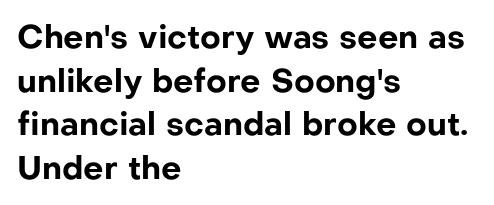
Q: Is the text bold? A: Yes.
Q: Is the text italic (slanted)? A: No, it is upright.
Q: Is the typeface a serif or a sans-serif typeface? A: Sans-serif.
Q: Is the text underlined? A: No.
Q: How is the paragraph aligned? A: Left-aligned.
Q: Is the spacing between letters normal or unusually wide? A: Normal.
Q: Is the spacing between lines tight, normal or loose? A: Normal.
Q: Width (condensed, normal, or wide)? A: Normal.
Q: Stroke contrast? A: Low.
Q: x-height? A: Medium.
Q: Monospaced? A: No.
